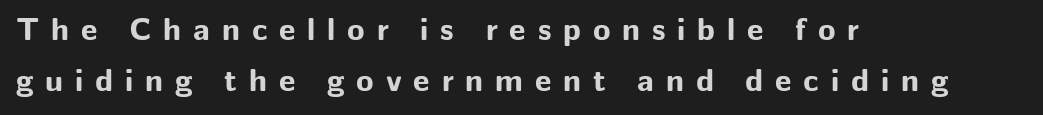
A bare baseline throughout the passage. These lines carry a lot of weight — the face is fully bold. The compositor pushed each line to the left boundary. The specimen reads as upright at a glance.
